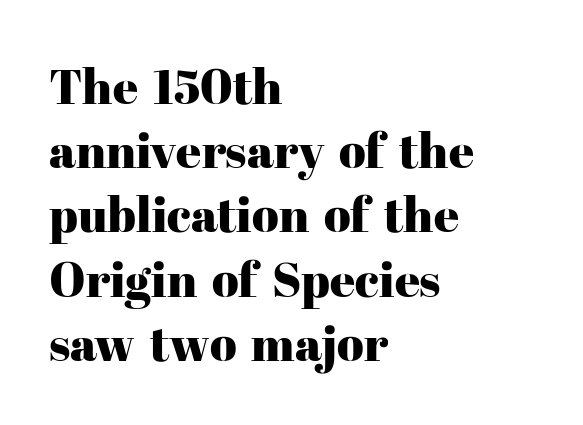
The image shows 49 px serif type, upright; set left-aligned, normal line spacing (1.31x), normal letter spacing, not underlined; high stroke contrast and a medium x-height.
